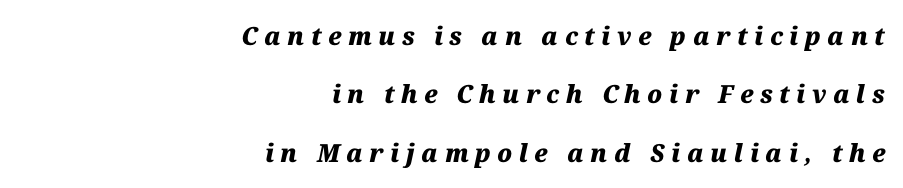
Q: Is the text bold? A: Yes.
Q: Is the text italic (slanted)? A: Yes, it leans right by about 12 degrees.
Q: Is the text underlined? A: No.
Q: How is the paragraph aligned? A: Right-aligned.
Q: Is the spacing between letters normal or unusually wide? A: Unusually wide.
Q: Is the spacing between lines tight, normal or loose? A: Loose.
